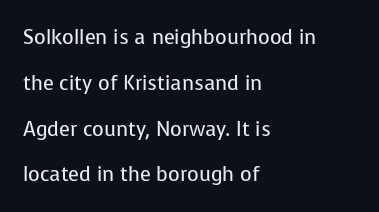
The image shows 20 px text type, upright; set left-aligned, loose line spacing (2.29x), normal letter spacing, not underlined.
